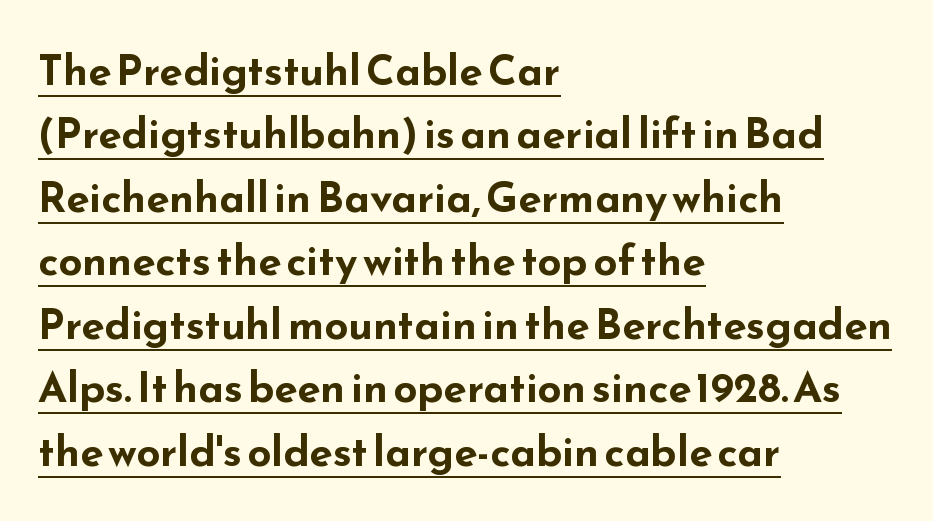
Q: Is the text bold? A: Yes.
Q: Is the text italic (slanted)? A: No, it is upright.
Q: Is the typeface a serif or a sans-serif typeface? A: Sans-serif.
Q: Is the text underlined? A: Yes.
Q: How is the paragraph aligned? A: Left-aligned.
Q: Is the spacing between letters normal or unusually wide? A: Normal.
Q: Is the spacing between lines tight, normal or loose? A: Normal.
Q: Width (condensed, normal, or wide)? A: Wide.
Q: Stroke contrast? A: Low.
Q: x-height? A: Small.
Q: Monospaced? A: No.
